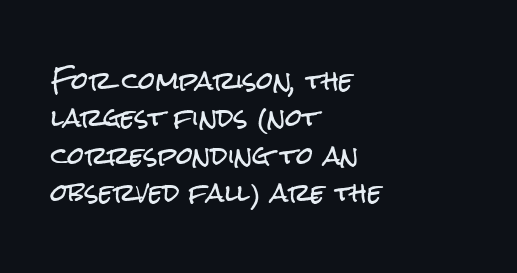
{"italic": "no", "underline": "no", "align": "left", "line_spacing": "normal", "line_spacing_ratio": 1.56, "letter_spacing": "normal", "letter_spacing_em": 0.0, "glyph_px": 24}
